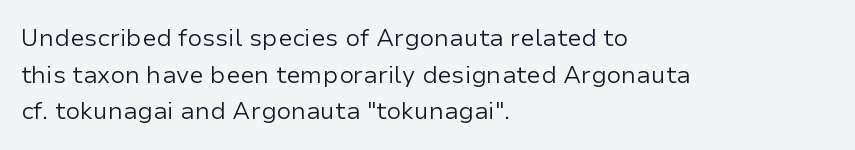
Standard letterfit; no display-style spreading of the glyphs. No chunkiness to these letters — they're not bold. This is roman type, the default non-slanted kind. Does the copy run flush right? No — it runs flush left.
